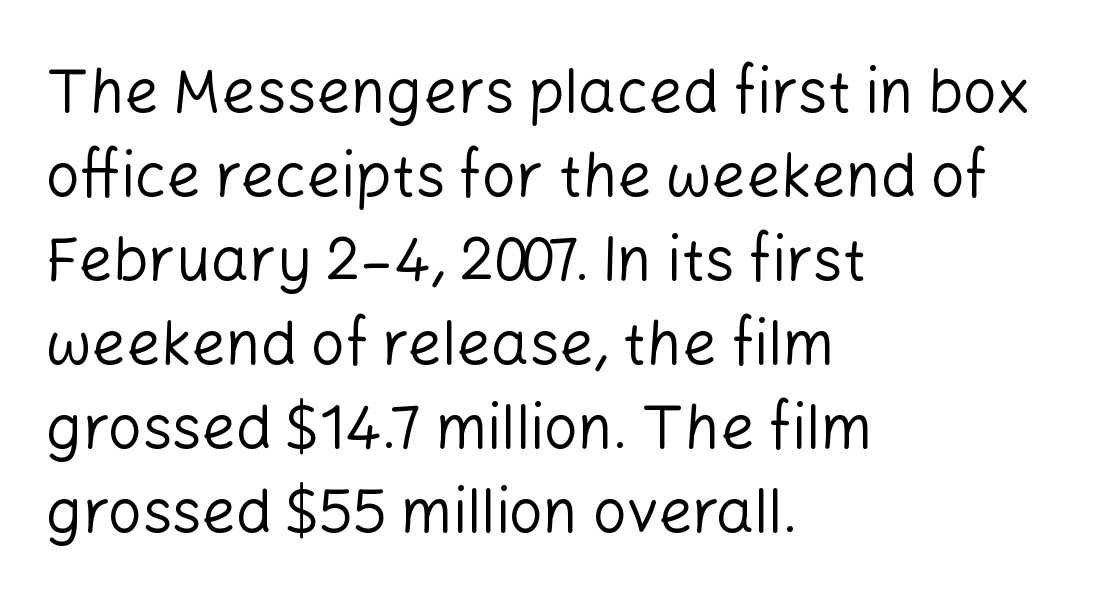
Vertical stems look standard width or narrower in stroke. The passage shown is typed in a proportional face where columns would drift. The space beneath each line is pristine and unruled. Does the leading feel generous? No, just average. The designer went with a sans here, leaving each stem footless. The letterforms sit shoulder to shoulder at normal distance.
